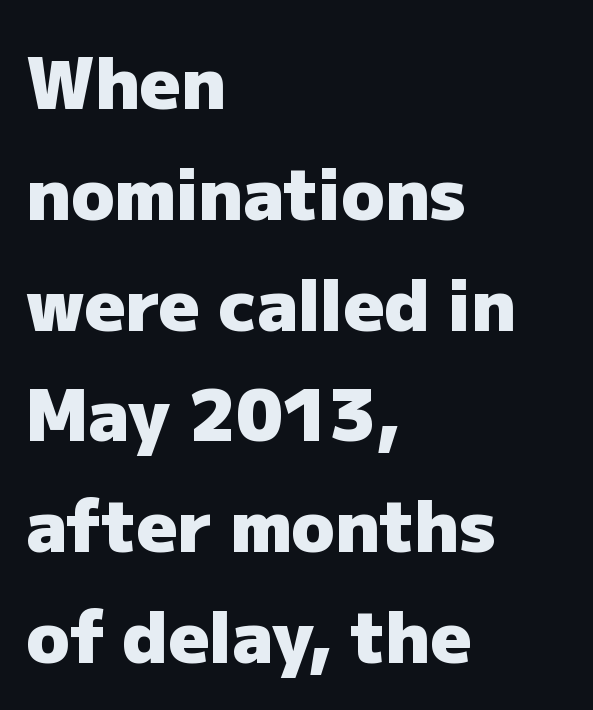
The image shows 71 px heavy sans-serif type, upright; set left-aligned, normal line spacing (1.56x), normal letter spacing, not underlined; low stroke contrast and a medium x-height.
